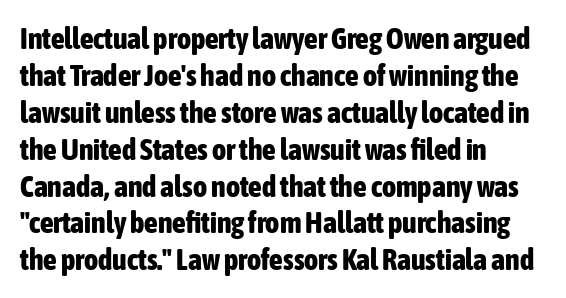
Q: Is the text bold? A: Yes.
Q: Is the text italic (slanted)? A: No, it is upright.
Q: Is the typeface a serif or a sans-serif typeface? A: Sans-serif.
Q: Is the text underlined? A: No.
Q: How is the paragraph aligned? A: Left-aligned.
Q: Is the spacing between letters normal or unusually wide? A: Normal.
Q: Width (condensed, normal, or wide)? A: Condensed.
Q: Stroke contrast? A: Low.
Q: x-height? A: Medium.
Q: Monospaced? A: No.
